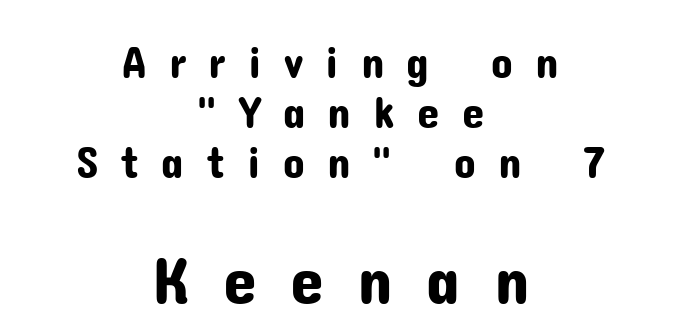
Q: Is the text italic (slanted)? A: No, it is upright.
Q: Is the typeface a serif or a sans-serif typeface? A: Sans-serif.
Q: Is the text underlined? A: No.
Q: How is the paragraph aligned? A: Centered.
Q: Is the spacing between letters normal or unusually wide? A: Unusually wide.
Q: Is the spacing between lines tight, normal or loose? A: Tight.
Q: Which block of text is set in a larger size, the first (top) or the second (bottom)? A: The second (bottom) one.
Q: Width (condensed, normal, or wide)? A: Normal.
Q: Stroke contrast? A: Low.
Q: x-height? A: Medium.
Q: Monospaced? A: No.
